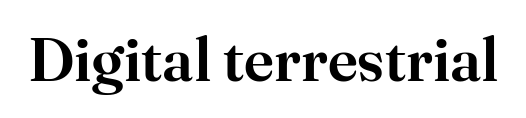
The image shows 61 px serif type, upright; set normal letter spacing, not underlined; high stroke contrast and a small x-height.
